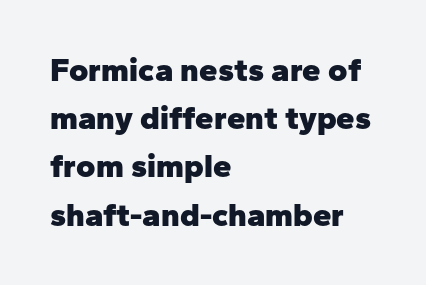
Students, note that the glyphs here touch the page at normal intervals. Unlike italic type, these characters show no tilt at all. Is this a fixed-width face? No — the glyphs have proportional, varying widths. The typeface chosen for these lines omits serifs.
